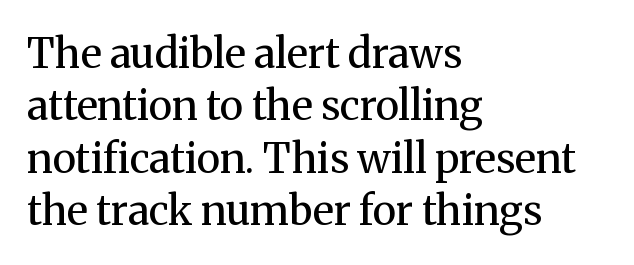
The typeface has the unassuming heft of standard copy or less. This rendering leaves character spacing at its baseline value. You can tell it's not italic because the verticals are truly vertical. Spacing verdict: proportional, widths tailored to each character.
